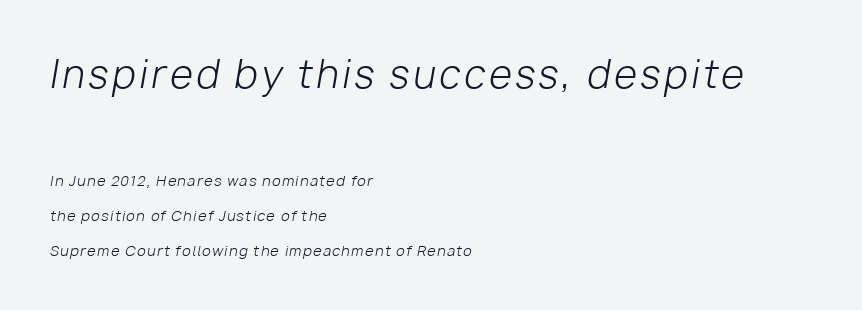
Q: Is the text bold? A: No.
Q: Is the text italic (slanted)? A: Yes, it leans right by about 10 degrees.
Q: Is the text underlined? A: No.
Q: How is the paragraph aligned? A: Left-aligned.
Q: Is the spacing between lines tight, normal or loose? A: Loose.
Q: Which block of text is set in a larger size, the first (top) or the second (bottom)? A: The first (top) one.
Q: Width (condensed, normal, or wide)? A: Normal.
Q: Stroke contrast? A: Low.
Q: x-height? A: Medium.
Q: Monospaced? A: No.
